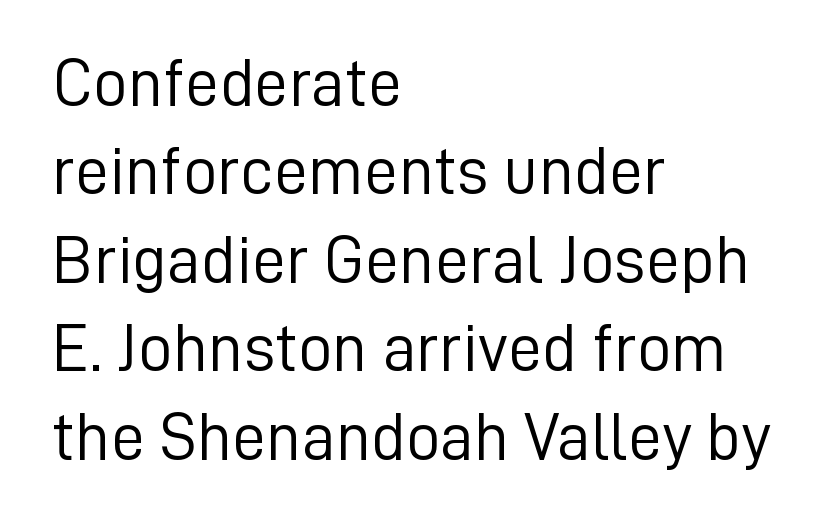
Q: Is the text bold? A: No.
Q: Is the text italic (slanted)? A: No, it is upright.
Q: Is the typeface a serif or a sans-serif typeface? A: Sans-serif.
Q: Is the text underlined? A: No.
Q: How is the paragraph aligned? A: Left-aligned.
Q: Is the spacing between letters normal or unusually wide? A: Normal.
Q: Is the spacing between lines tight, normal or loose? A: Normal.
Q: Width (condensed, normal, or wide)? A: Normal.
Q: Stroke contrast? A: Low.
Q: x-height? A: Medium.
Q: Monospaced? A: No.
